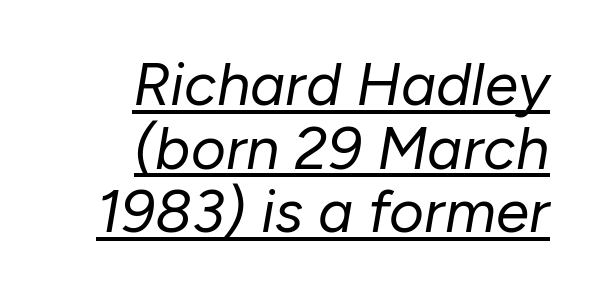
Q: Is the text bold? A: No.
Q: Is the text italic (slanted)? A: Yes, it leans right by about 10 degrees.
Q: Is the text underlined? A: Yes.
Q: How is the paragraph aligned? A: Right-aligned.
Q: Is the spacing between letters normal or unusually wide? A: Normal.
Q: Is the spacing between lines tight, normal or loose? A: Tight.
Q: Width (condensed, normal, or wide)? A: Normal.
Q: Stroke contrast? A: Low.
Q: x-height? A: Medium.
Q: Monospaced? A: No.
